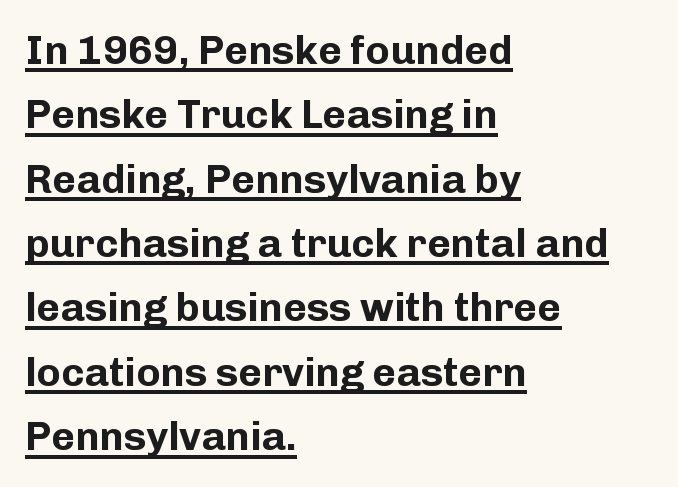
How heavy is the stroke? Heavy — this is a bold. How are the letters spaced? Ordinarily, with no added tracking. The paragraph has a hard left edge and a soft right edge. Here the designer chose a conventional face with non-uniform glyph widths. Honestly, the underline is the first thing you notice here. In terms of letterform style, serifs are entirely absent.
